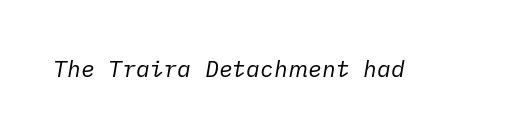
This reads as an unemphasized weight, regular at the heaviest. Unmarked baselines from the first word to the last. Compared with typical body copy, the letter spacing here is the same. Characters are canted at an angle relative to the baseline's perpendicular.
